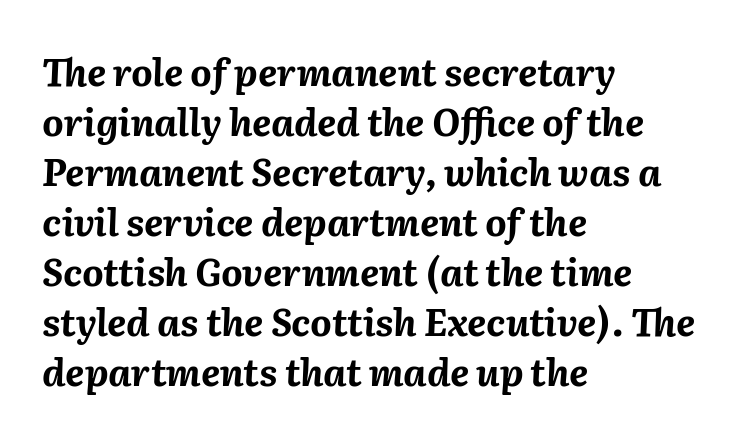
Q: Is the text bold? A: Yes.
Q: Is the text italic (slanted)? A: Yes, it leans right by about 2 degrees.
Q: Is the text underlined? A: No.
Q: How is the paragraph aligned? A: Left-aligned.
Q: Is the spacing between letters normal or unusually wide? A: Normal.
Q: Is the spacing between lines tight, normal or loose? A: Normal.
Q: Width (condensed, normal, or wide)? A: Normal.
Q: Stroke contrast? A: Medium.
Q: x-height? A: Medium.
Q: Monospaced? A: No.
